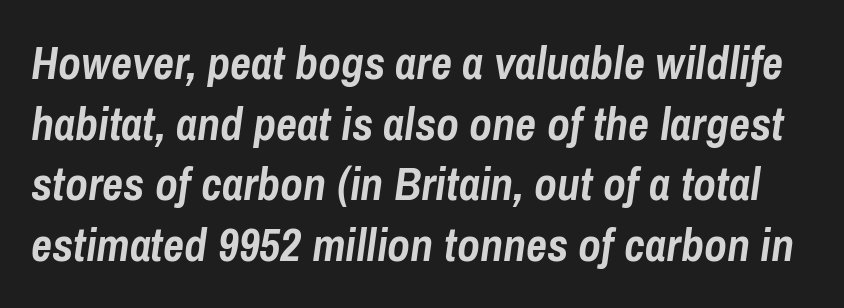
Q: Is the text bold? A: Yes.
Q: Is the text italic (slanted)? A: Yes, it leans right by about 8 degrees.
Q: Is the text underlined? A: No.
Q: Is the spacing between letters normal or unusually wide? A: Normal.
Q: Is the spacing between lines tight, normal or loose? A: Normal.
Q: Width (condensed, normal, or wide)? A: Condensed.
Q: Stroke contrast? A: Low.
Q: x-height? A: Medium.
Q: Monospaced? A: No.
